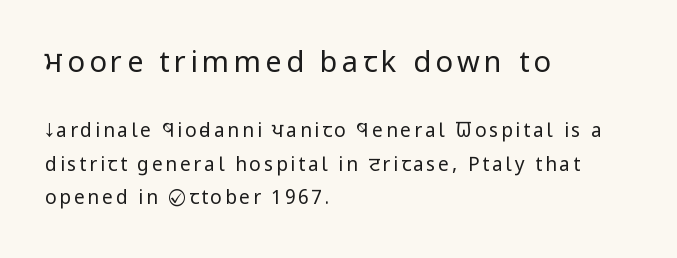
{"serif": "no", "italic": "no", "bold": "no", "weight": "regular", "width": "condensed", "stroke_contrast": "low", "x_height": "large", "monospaced": "no", "underline": "no", "align": "left", "line_spacing_ratio": 1.76, "larger_block": "first", "size_ratio": 1.53, "glyph_px": 29}
